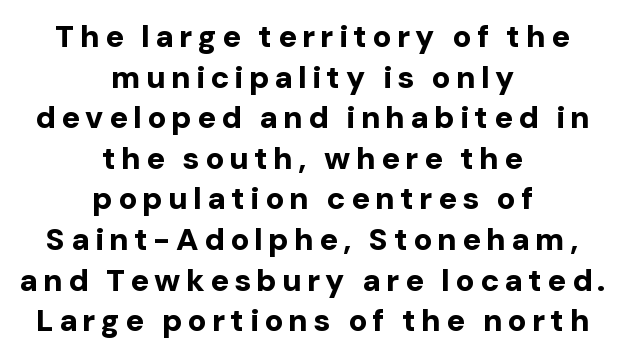
Q: Is the text bold? A: Yes.
Q: Is the text italic (slanted)? A: No, it is upright.
Q: Is the typeface a serif or a sans-serif typeface? A: Sans-serif.
Q: Is the text underlined? A: No.
Q: How is the paragraph aligned? A: Centered.
Q: Is the spacing between lines tight, normal or loose? A: Normal.
Q: Width (condensed, normal, or wide)? A: Normal.
Q: Stroke contrast? A: Low.
Q: x-height? A: Medium.
Q: Monospaced? A: No.
